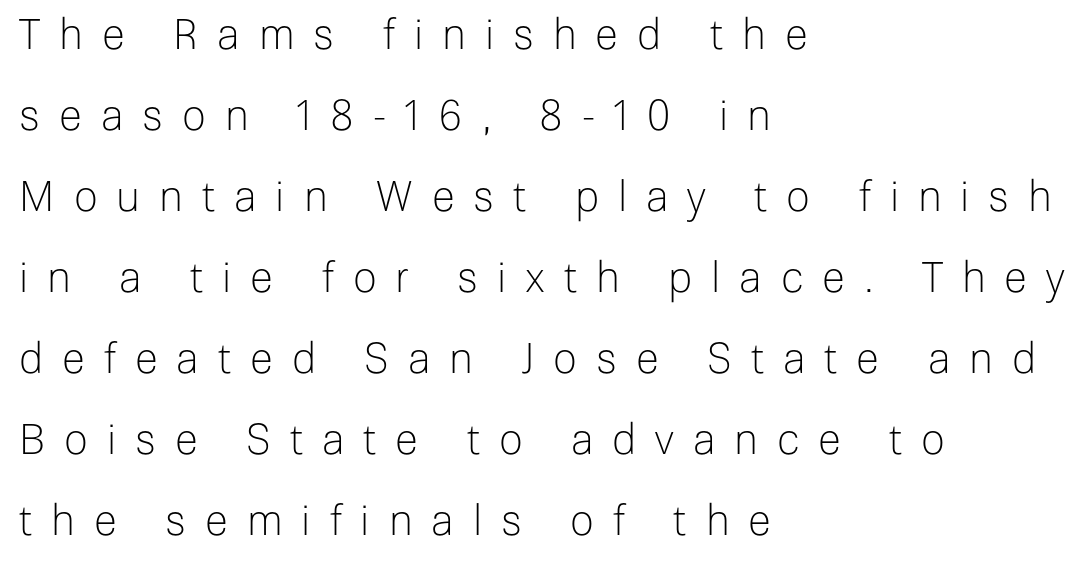
The designer dialed line spacing up above the default. This rendering employs a face without finishing strokes, i.e., a sans-serif. The baseline area is clear. Here the designer chose a conventional face with non-uniform glyph widths. Posture: vertical. A quiet, ordinary-to-light weight characterises the typeface.
